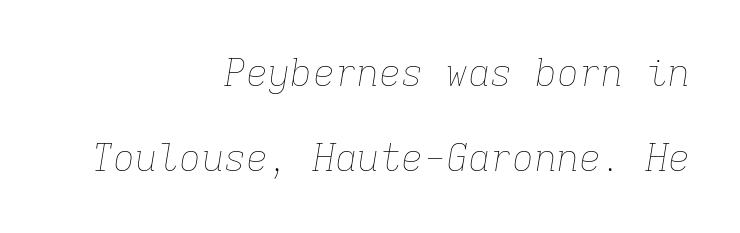
Q: Is the text bold? A: No.
Q: Is the text italic (slanted)? A: Yes, it leans right by about 9 degrees.
Q: Is the text underlined? A: No.
Q: How is the paragraph aligned? A: Right-aligned.
Q: Is the spacing between letters normal or unusually wide? A: Normal.
Q: Is the spacing between lines tight, normal or loose? A: Loose.
Q: Width (condensed, normal, or wide)? A: Normal.
Q: Stroke contrast? A: Low.
Q: x-height? A: Medium.
Q: Monospaced? A: Yes.
